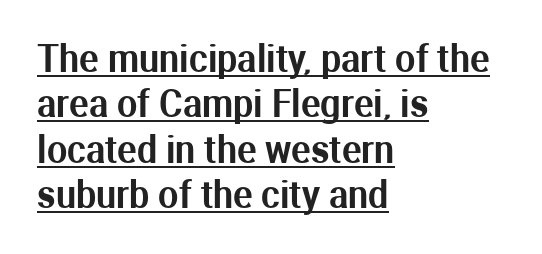
The image shows 36 px sans-serif type, upright; set left-aligned, normal line spacing (1.26x), normal letter spacing, underlined; medium stroke contrast and a medium x-height.
